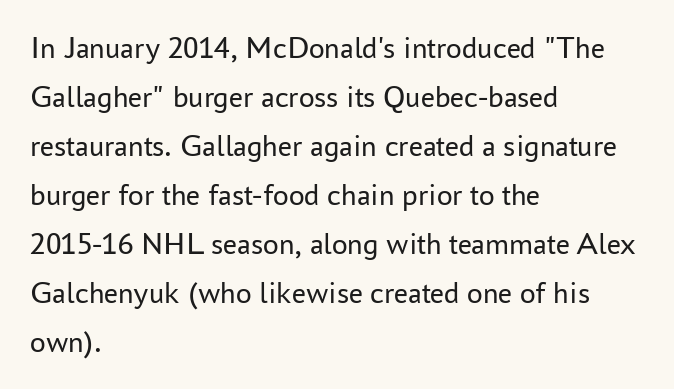
Q: Is the text bold? A: No.
Q: Is the text italic (slanted)? A: No, it is upright.
Q: Is the typeface a serif or a sans-serif typeface? A: Sans-serif.
Q: Is the text underlined? A: No.
Q: How is the paragraph aligned? A: Left-aligned.
Q: Is the spacing between letters normal or unusually wide? A: Normal.
Q: Is the spacing between lines tight, normal or loose? A: Normal.
Q: Width (condensed, normal, or wide)? A: Normal.
Q: Stroke contrast? A: Low.
Q: x-height? A: Medium.
Q: Monospaced? A: No.
